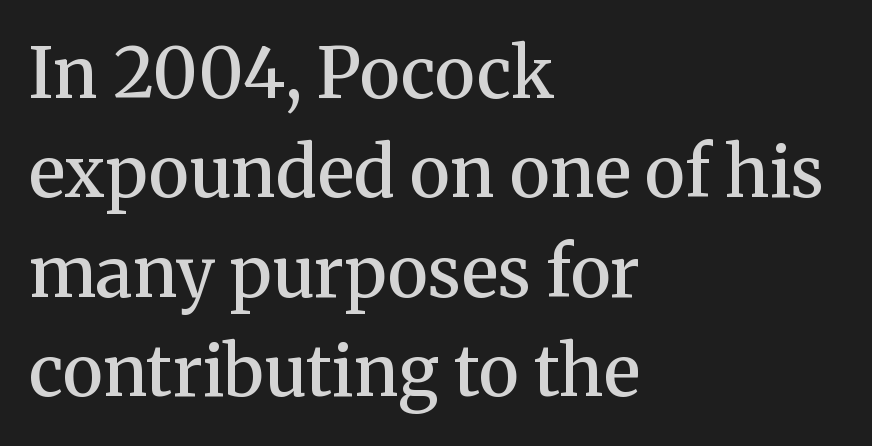
Q: Is the text bold? A: Semi-bold.
Q: Is the text italic (slanted)? A: No, it is upright.
Q: Is the typeface a serif or a sans-serif typeface? A: Serif.
Q: Is the text underlined? A: No.
Q: How is the paragraph aligned? A: Left-aligned.
Q: Is the spacing between letters normal or unusually wide? A: Normal.
Q: Is the spacing between lines tight, normal or loose? A: Normal.
Q: Width (condensed, normal, or wide)? A: Normal.
Q: Stroke contrast? A: Medium.
Q: x-height? A: Medium.
Q: Monospaced? A: No.
